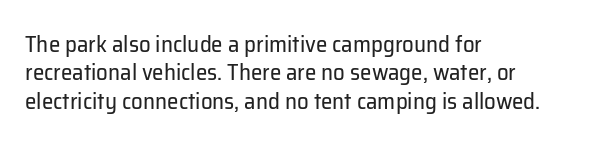
Q: Is the text bold? A: No.
Q: Is the text italic (slanted)? A: No, it is upright.
Q: Is the text underlined? A: No.
Q: How is the paragraph aligned? A: Left-aligned.
Q: Is the spacing between letters normal or unusually wide? A: Normal.
